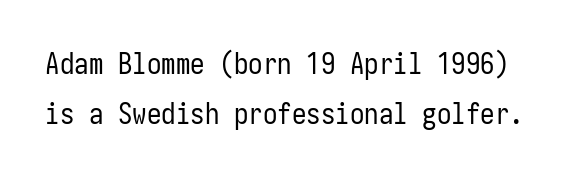
Q: Is the text bold? A: No.
Q: Is the text italic (slanted)? A: No, it is upright.
Q: Is the typeface a serif or a sans-serif typeface? A: Sans-serif.
Q: Is the text underlined? A: No.
Q: Is the spacing between letters normal or unusually wide? A: Normal.
Q: Width (condensed, normal, or wide)? A: Condensed.
Q: Stroke contrast? A: Low.
Q: x-height? A: Medium.
